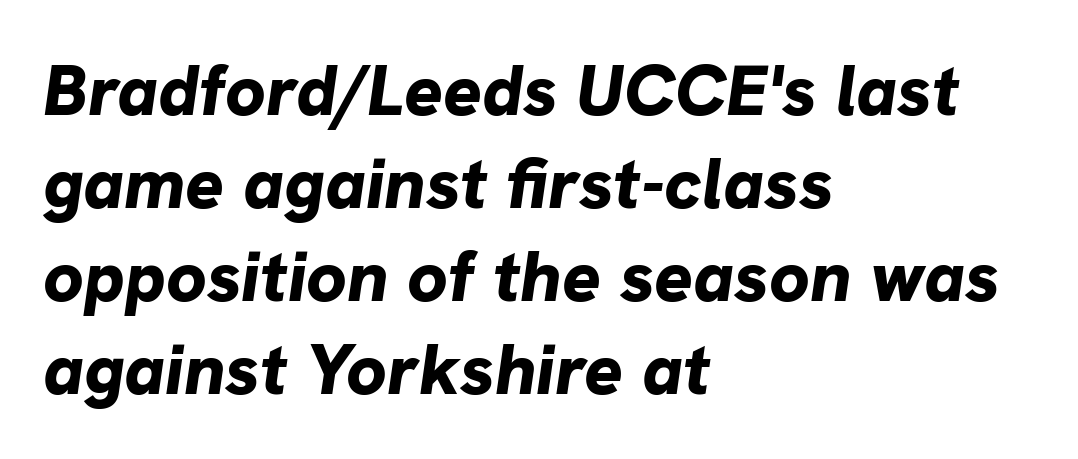
{"italic": "yes", "lean": "right", "slant_degrees": 8, "bold": "yes", "weight": "bold", "width": "normal", "stroke_contrast": "low", "x_height": "medium", "monospaced": "no", "underline": "no", "align": "left", "line_spacing": "normal", "line_spacing_ratio": 1.29, "letter_spacing": "normal", "letter_spacing_em": 0.0, "glyph_px": 72}
